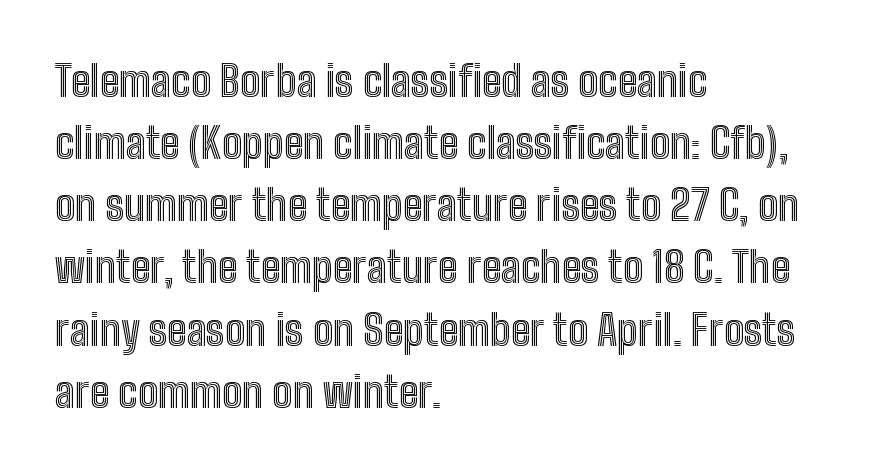
Q: Is the text italic (slanted)? A: No, it is upright.
Q: Is the text underlined? A: No.
Q: How is the paragraph aligned? A: Left-aligned.
Q: Is the spacing between letters normal or unusually wide? A: Normal.
Q: Is the spacing between lines tight, normal or loose? A: Normal.
Q: Width (condensed, normal, or wide)? A: Condensed.
Q: x-height? A: Medium.
Q: Monospaced? A: No.
